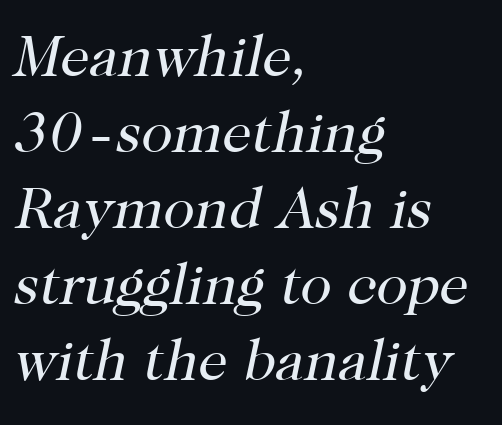
The image shows 58 px regular-weight serif type, italic (leaning right); set left-aligned, normal line spacing (1.31x), normal letter spacing, not underlined; high stroke contrast and a medium x-height.
